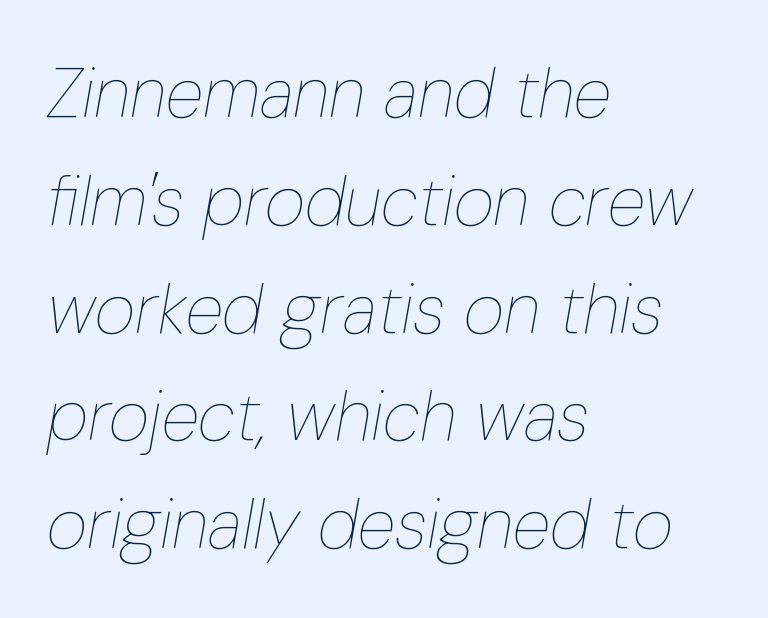
Q: Is the text bold? A: No.
Q: Is the text italic (slanted)? A: Yes, it leans right by about 10 degrees.
Q: Is the text underlined? A: No.
Q: How is the paragraph aligned? A: Left-aligned.
Q: Is the spacing between letters normal or unusually wide? A: Normal.
Q: Is the spacing between lines tight, normal or loose? A: Normal.
Q: Width (condensed, normal, or wide)? A: Condensed.
Q: Stroke contrast? A: Low.
Q: x-height? A: Medium.
Q: Monospaced? A: No.
